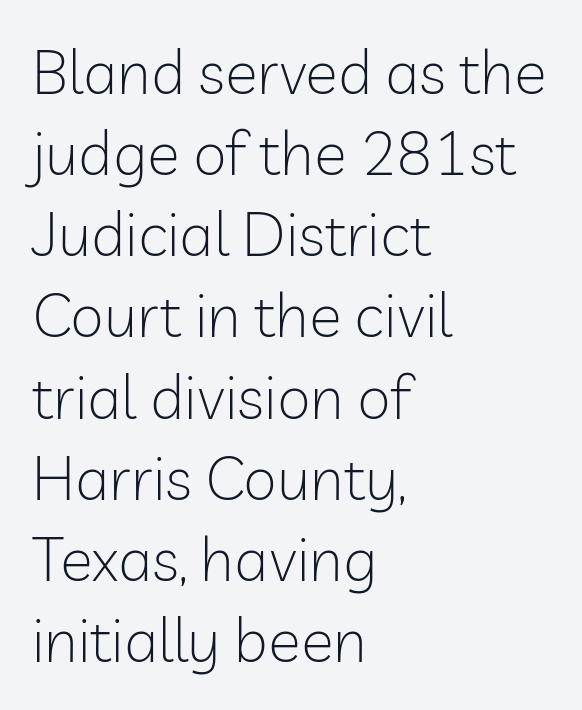
Q: Is the text bold? A: No.
Q: Is the text italic (slanted)? A: No, it is upright.
Q: Is the typeface a serif or a sans-serif typeface? A: Sans-serif.
Q: Is the text underlined? A: No.
Q: How is the paragraph aligned? A: Left-aligned.
Q: Is the spacing between letters normal or unusually wide? A: Normal.
Q: Is the spacing between lines tight, normal or loose? A: Normal.
Q: Width (condensed, normal, or wide)? A: Normal.
Q: Stroke contrast? A: Low.
Q: x-height? A: Medium.
Q: Monospaced? A: No.
